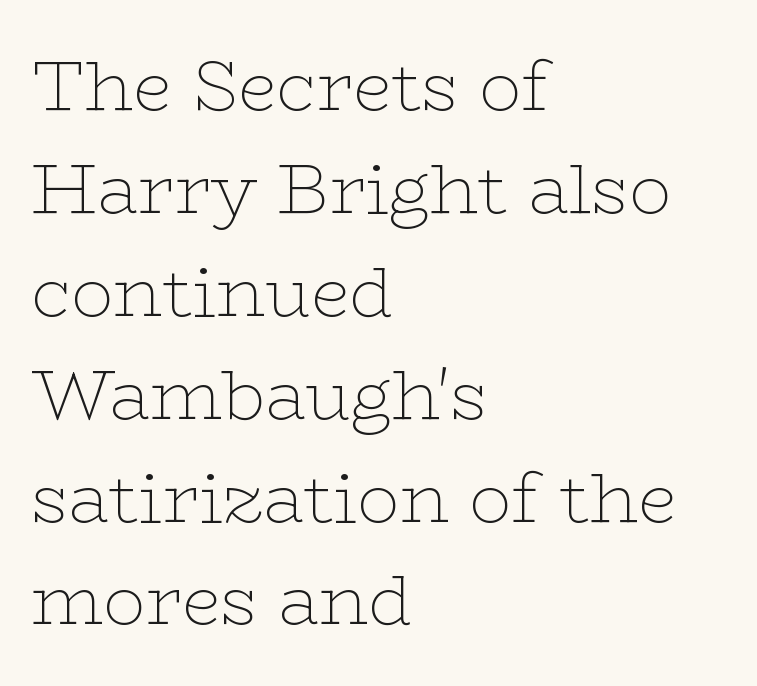
{"serif": "yes", "italic": "no", "bold": "no", "weight": "thin", "width": "wide", "stroke_contrast": "low", "x_height": "medium", "monospaced": "no", "underline": "no", "align": "left", "line_spacing": "normal", "line_spacing_ratio": 1.47, "letter_spacing": "normal", "letter_spacing_em": 0.0, "glyph_px": 70}
